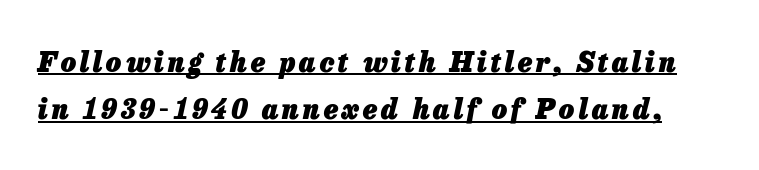
The image shows 27 px bold type, italic (leaning right); set line spacing 1.75x, underlined.
